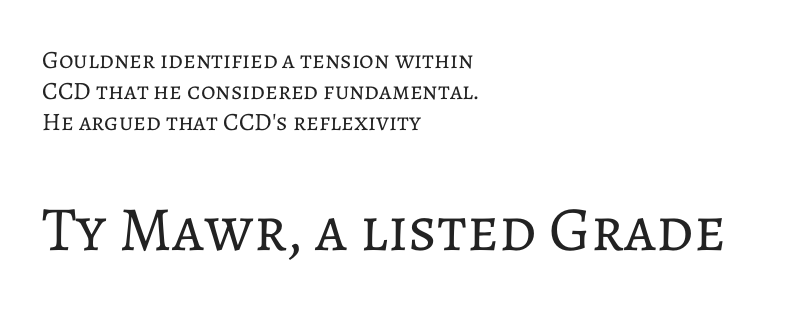
Q: Is the text bold? A: No.
Q: Is the text italic (slanted)? A: No, it is upright.
Q: Is the text underlined? A: No.
Q: How is the paragraph aligned? A: Left-aligned.
Q: Is the spacing between letters normal or unusually wide? A: Normal.
Q: Which block of text is set in a larger size, the first (top) or the second (bottom)? A: The second (bottom) one.
Q: Width (condensed, normal, or wide)? A: Normal.
Q: Stroke contrast? A: Low.
Q: x-height? A: Medium.
Q: Monospaced? A: No.
